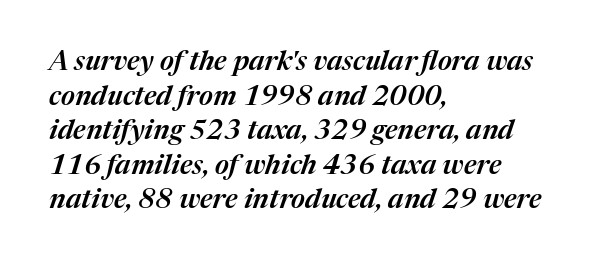
The area under the type is left untouched. Where is the straight margin? On the left. Would a proofreader flag this as italicized? Yes. Inter-character spacing is left at the font's built-in metrics. How would I describe the line gaps? Plain and ordinary.
